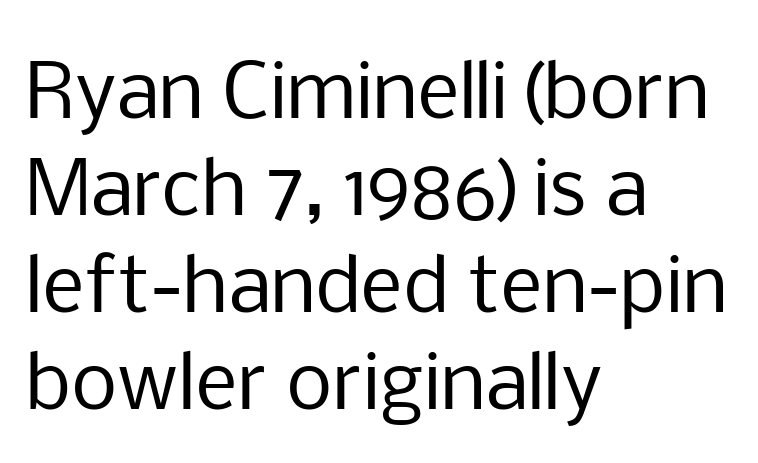
{"serif": "no", "italic": "no", "bold": "no", "weight": "regular", "width": "normal", "stroke_contrast": "low", "x_height": "medium", "monospaced": "no", "underline": "no", "align": "left", "line_spacing": "normal", "line_spacing_ratio": 1.31, "letter_spacing": "normal", "letter_spacing_em": 0.0, "glyph_px": 74}
